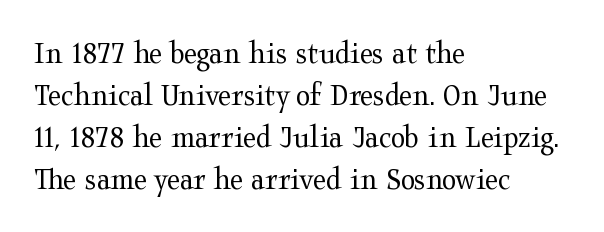
{"serif": "yes", "italic": "no", "bold": "no", "weight": "regular", "width": "wide", "stroke_contrast": "medium", "x_height": "medium", "monospaced": "no", "underline": "no", "align": "left", "line_spacing": "normal", "line_spacing_ratio": 1.27, "letter_spacing": "normal", "letter_spacing_em": 0.0, "glyph_px": 33}
